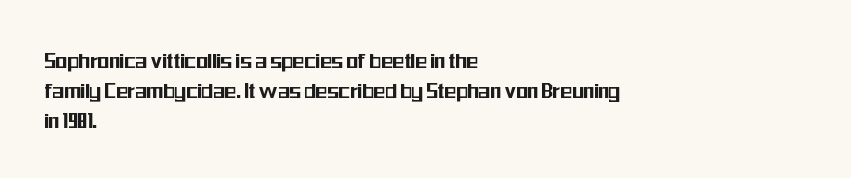
Q: Is the text italic (slanted)? A: No, it is upright.
Q: Is the text underlined? A: No.
Q: How is the paragraph aligned? A: Left-aligned.
Q: Is the spacing between letters normal or unusually wide? A: Normal.
